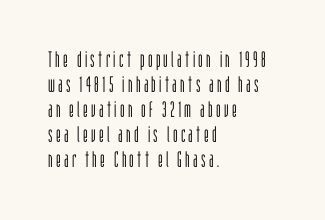
Q: Is the text bold? A: No.
Q: Is the text italic (slanted)? A: No, it is upright.
Q: Is the text underlined? A: No.
Q: How is the paragraph aligned? A: Left-aligned.
Q: Is the spacing between lines tight, normal or loose? A: Tight.
